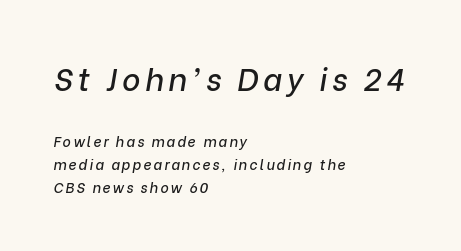
Compared with ordinary roman type, these characters are visibly tilted. Typesetter's note — upper block bumped up in size, lower block left smaller. You could not count columns in this text — the font is proportionally spaced. Nobody drew a line under any word here. Teacher's note: observe the even left margin — that is flush-left alignment.
